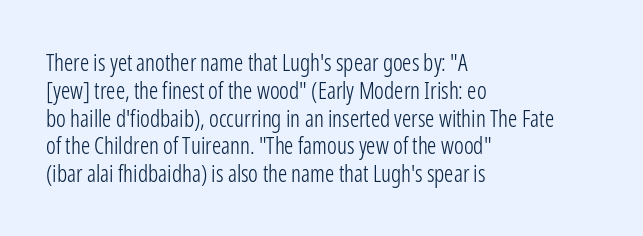
The image shows 23 px text type, upright; set left-aligned, line spacing 1.21x, normal letter spacing, not underlined.
